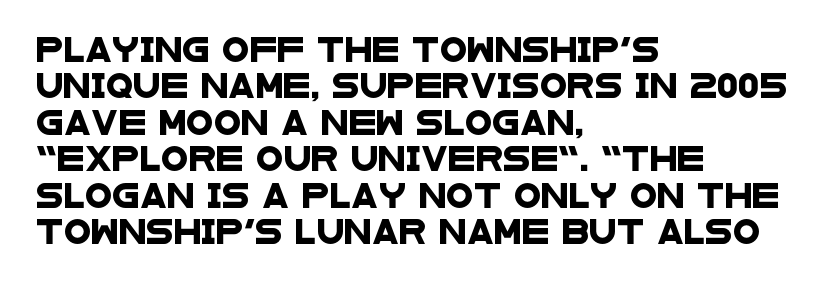
The image shows 25 px text type; set left-aligned, normal line spacing (1.46x), normal letter spacing, not underlined.
